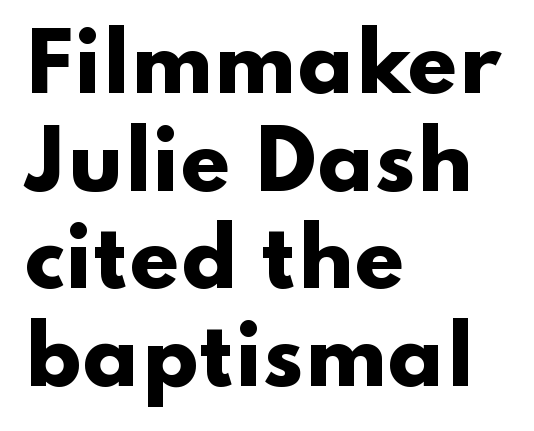
{"serif": "no", "italic": "no", "bold": "yes", "weight": "heavy", "width": "wide", "stroke_contrast": "low", "x_height": "small", "monospaced": "no", "underline": "no", "align": "left", "line_spacing_ratio": 1.22, "letter_spacing": "normal", "letter_spacing_em": 0.0, "glyph_px": 80}
